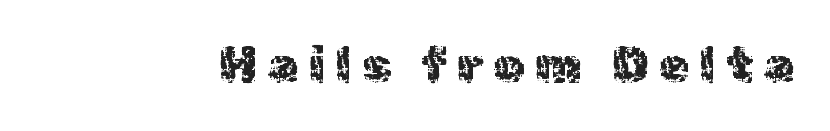
The image shows 49 px sans-serif type, upright; set unusually wide letter spacing (+0.22 em), not underlined; a medium x-height.
